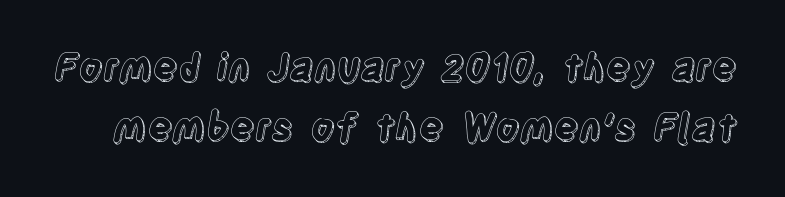
The image shows 37 px condensed type; set normal line spacing (1.63x), normal letter spacing, not underlined; a large x-height.
